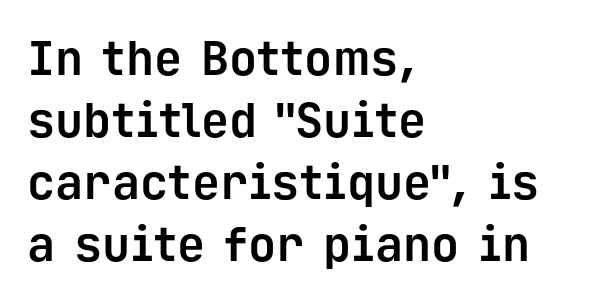
Q: Is the text bold? A: Yes.
Q: Is the text italic (slanted)? A: No, it is upright.
Q: Is the typeface a serif or a sans-serif typeface? A: Sans-serif.
Q: Is the text underlined? A: No.
Q: How is the paragraph aligned? A: Left-aligned.
Q: Is the spacing between letters normal or unusually wide? A: Normal.
Q: Is the spacing between lines tight, normal or loose? A: Normal.
Q: Width (condensed, normal, or wide)? A: Normal.
Q: Stroke contrast? A: Low.
Q: x-height? A: Medium.
Q: Monospaced? A: Yes.
